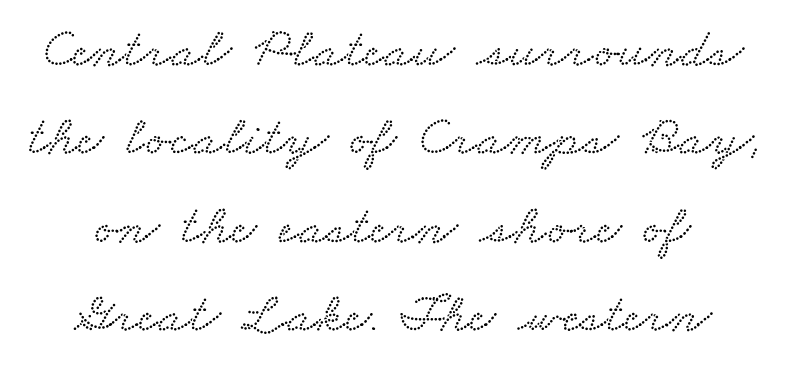
Yep, those are serifs on the letters. The words here are not underlined. Do the characters align in a grid? No, the font is proportional. Here the glyphs are tracked normally, forming tight word shapes. Interline gaps are of average width in this sample.
